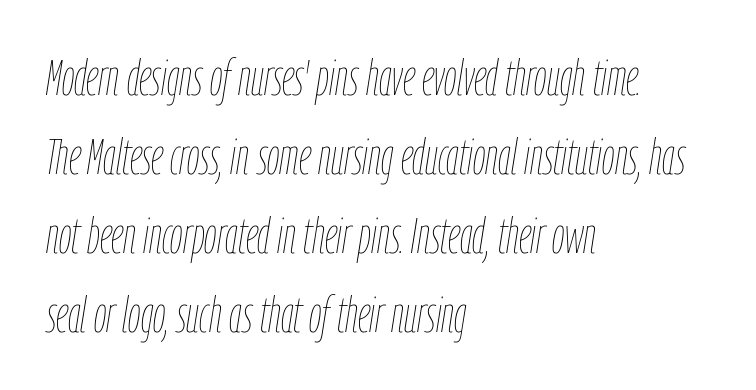
{"italic": "yes", "lean": "right", "slant_degrees": 9, "bold": "no", "weight": "thin", "width": "condensed", "stroke_contrast": "low", "x_height": "medium", "monospaced": "no", "underline": "no", "align": "left", "line_spacing": "normal", "line_spacing_ratio": 1.58, "letter_spacing": "normal", "letter_spacing_em": 0.0, "glyph_px": 50}
